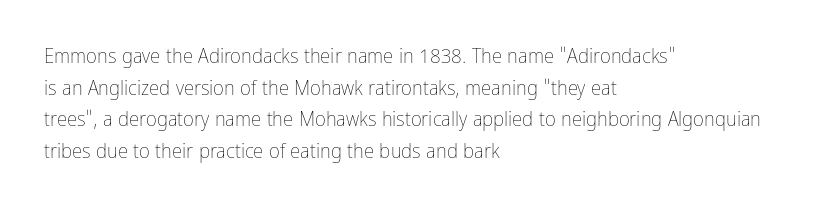
{"italic": "no", "bold": "no", "underline": "no", "align": "left", "line_spacing": "normal", "line_spacing_ratio": 1.51, "letter_spacing": "normal", "letter_spacing_em": 0.0, "glyph_px": 21}
